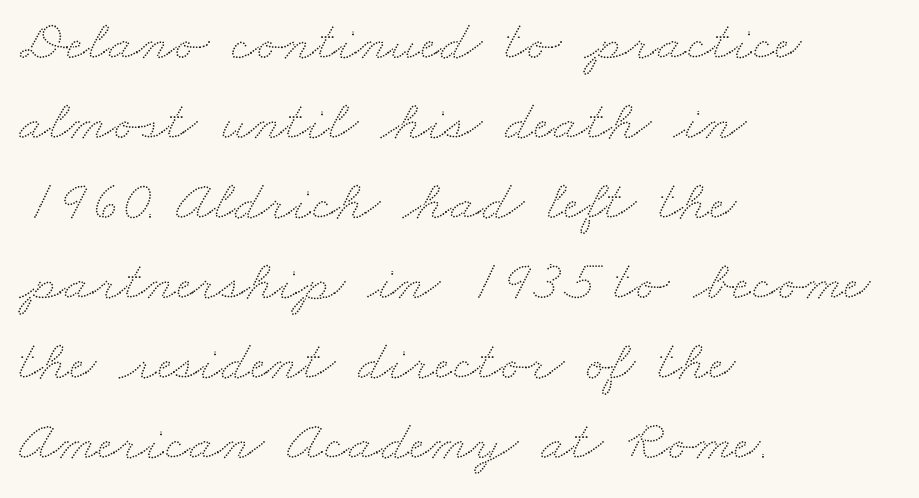
Q: Is the text underlined? A: No.
Q: How is the paragraph aligned? A: Left-aligned.
Q: Is the spacing between letters normal or unusually wide? A: Normal.
Q: Is the spacing between lines tight, normal or loose? A: Normal.
Q: Width (condensed, normal, or wide)? A: Wide.
Q: Stroke contrast? A: Low.
Q: x-height? A: Small.
Q: Monospaced? A: No.
